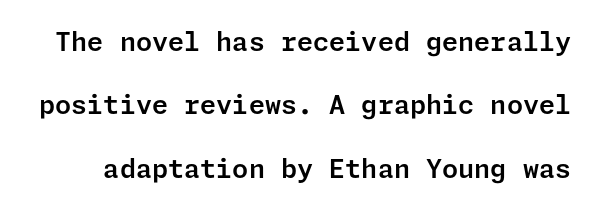
{"italic": "no", "underline": "no", "line_spacing": "loose", "line_spacing_ratio": 2.44, "letter_spacing": "normal", "letter_spacing_em": 0.0, "glyph_px": 26}
